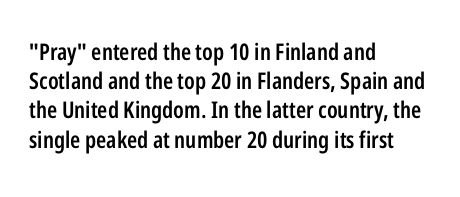
Every row of glyphs begins at an identical x-position on the left. Quick note: not italic, upright. A typesetter would call this zero additional tracking. Check under the words: just untouched page.
